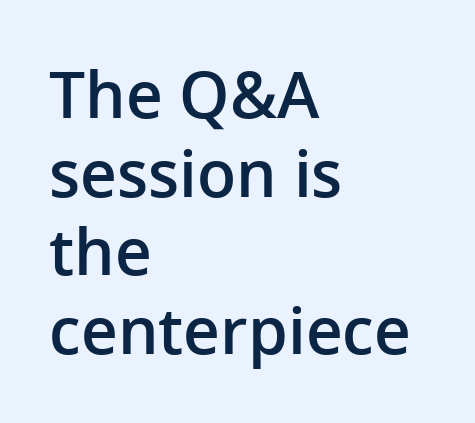
A typesetter would label this face a sans. Do the characters align in a grid? No, the font is proportional. Clear beneath every line of the passage. Every stem runs plumb, perpendicular to the baseline. Is the type bold? Partly — it's a semibold, heavier than regular but not fully bold.
